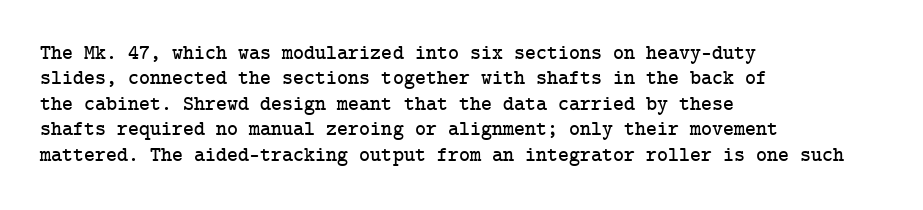
{"italic": "no", "underline": "no", "align": "left", "line_spacing_ratio": 1.21, "letter_spacing": "normal", "letter_spacing_em": 0.0, "glyph_px": 21}
